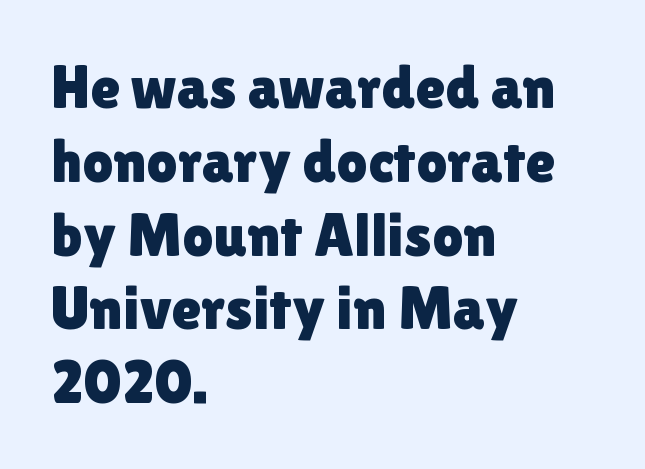
Q: Is the text italic (slanted)? A: No, it is upright.
Q: Is the typeface a serif or a sans-serif typeface? A: Sans-serif.
Q: Is the text underlined? A: No.
Q: How is the paragraph aligned? A: Left-aligned.
Q: Is the spacing between letters normal or unusually wide? A: Normal.
Q: Width (condensed, normal, or wide)? A: Normal.
Q: x-height? A: Medium.
Q: Monospaced? A: No.
